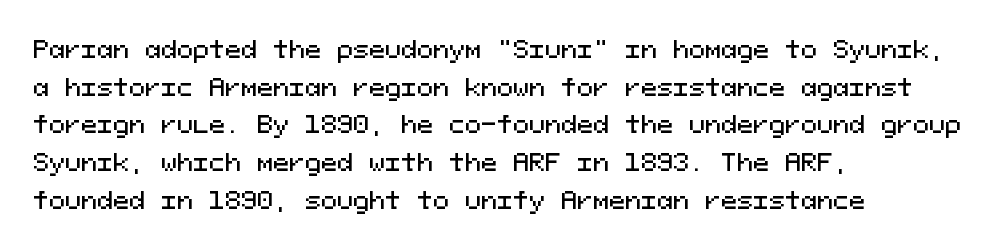
{"italic": "no", "underline": "no", "align": "left", "line_spacing": "normal", "line_spacing_ratio": 1.57, "letter_spacing": "normal", "letter_spacing_em": 0.0, "glyph_px": 24}
